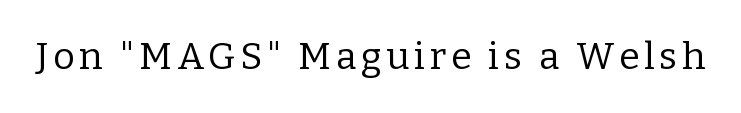
{"serif": "yes", "italic": "no", "bold": "no", "weight": "regular", "width": "normal", "stroke_contrast": "low", "x_height": "medium", "monospaced": "no", "underline": "no", "glyph_px": 37}
